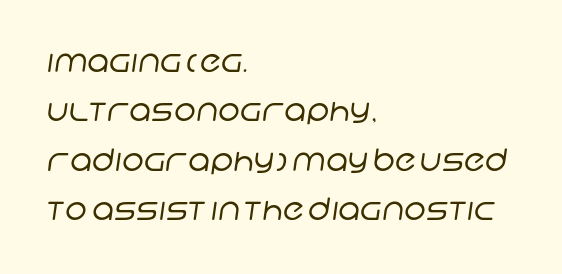
{"serif": "no", "bold": "no", "weight": "regular", "width": "normal", "stroke_contrast": "low", "x_height": "large", "monospaced": "no", "underline": "no", "align": "left", "line_spacing": "normal", "line_spacing_ratio": 1.59, "letter_spacing": "normal", "letter_spacing_em": 0.0, "glyph_px": 31}
